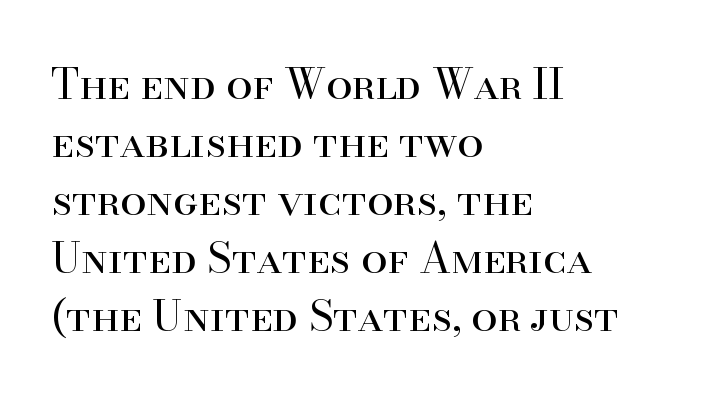
{"serif": "yes", "italic": "no", "bold": "no", "weight": "regular", "width": "normal", "stroke_contrast": "high", "x_height": "small", "monospaced": "no", "underline": "no", "align": "left", "line_spacing": "normal", "line_spacing_ratio": 1.38, "letter_spacing": "normal", "letter_spacing_em": 0.0, "glyph_px": 42}
